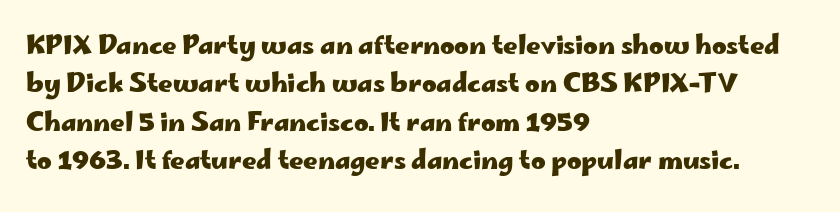
{"italic": "no", "bold": "yes", "underline": "no", "align": "left", "line_spacing": "normal", "line_spacing_ratio": 1.54, "letter_spacing": "normal", "letter_spacing_em": 0.0, "glyph_px": 25}
